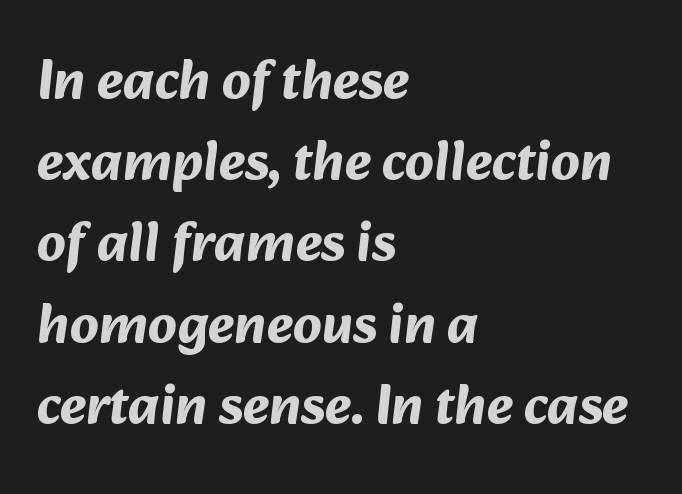
The image shows 56 px bold sans-serif type; set left-aligned, normal line spacing (1.45x), normal letter spacing, not underlined; medium stroke contrast and a medium x-height.
